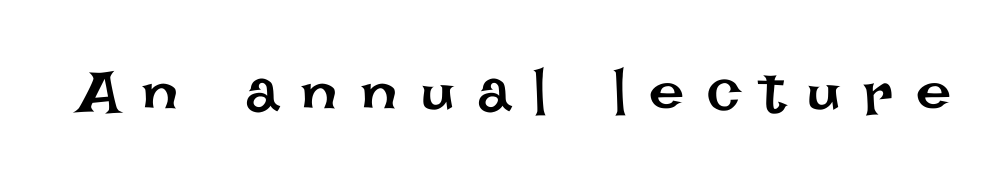
{"italic": "no", "bold": "no", "weight": "regular", "width": "normal", "stroke_contrast": "low", "x_height": "large", "monospaced": "no", "underline": "no", "letter_spacing": "wide", "letter_spacing_em": 0.36, "glyph_px": 63}
